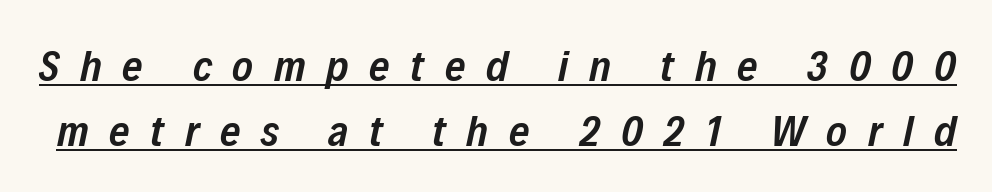
The passage shown is typed in a proportional face where columns would drift. The words here are underlined. Substantial extra tracking has been applied to these lines. Normally led — the rows are evenly, conventionally spaced. The sample has been set in demibold, a notch under bold. The text carries the slant typical of an italic or oblique font.
